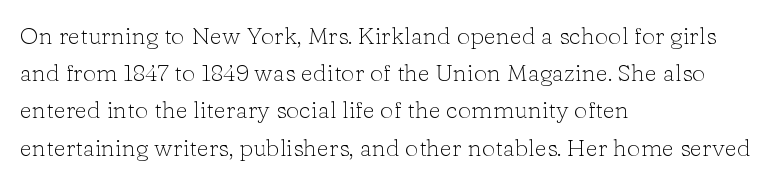
Q: Is the text bold? A: No.
Q: Is the text italic (slanted)? A: No, it is upright.
Q: Is the text underlined? A: No.
Q: How is the paragraph aligned? A: Left-aligned.
Q: Is the spacing between letters normal or unusually wide? A: Normal.
Q: Is the spacing between lines tight, normal or loose? A: Normal.
